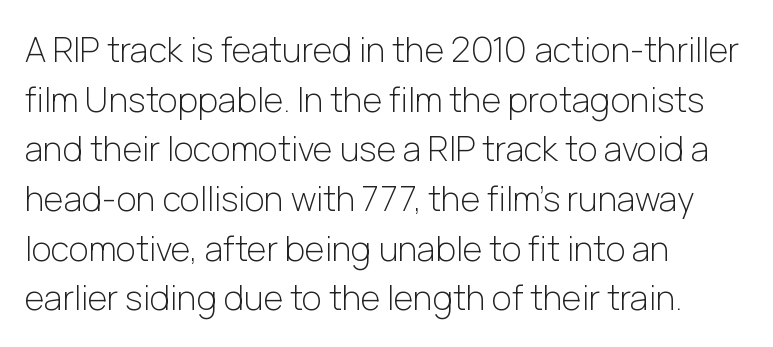
The image shows 34 px light sans-serif type, upright; set left-aligned, normal line spacing (1.46x), normal letter spacing, not underlined; low stroke contrast and a medium x-height.
